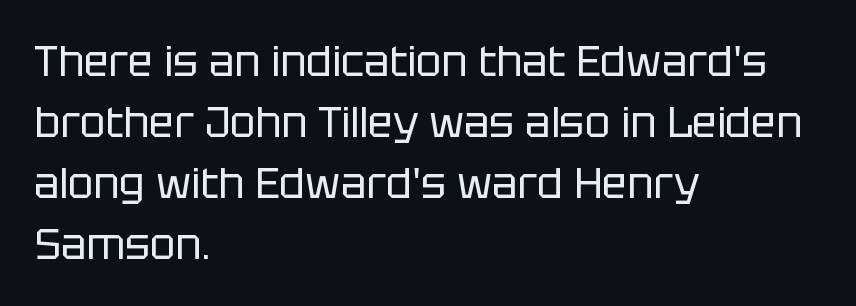
The image shows 42 px regular-weight sans-serif type, upright; set left-aligned, normal line spacing (1.45x), normal letter spacing, not underlined; low stroke contrast and a large x-height.
